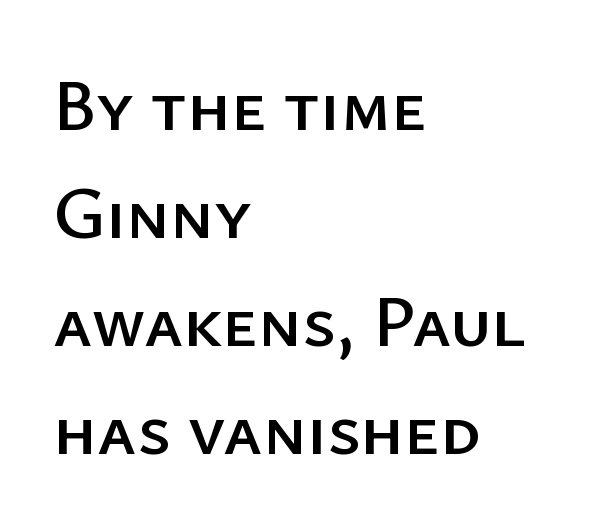
Q: Is the text italic (slanted)? A: No, it is upright.
Q: Is the typeface a serif or a sans-serif typeface? A: Sans-serif.
Q: Is the text underlined? A: No.
Q: How is the paragraph aligned? A: Left-aligned.
Q: Is the spacing between letters normal or unusually wide? A: Normal.
Q: Is the spacing between lines tight, normal or loose? A: Normal.
Q: Width (condensed, normal, or wide)? A: Normal.
Q: Stroke contrast? A: Low.
Q: x-height? A: Medium.
Q: Monospaced? A: No.
